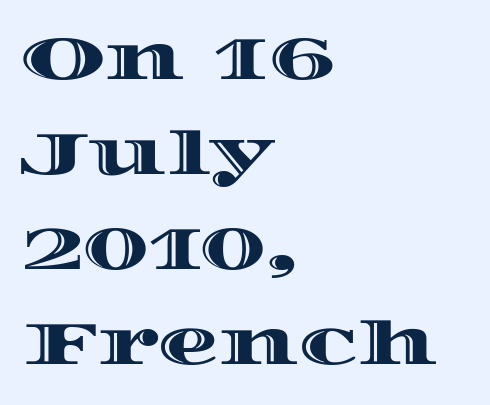
The image shows 61 px wide type, upright; set left-aligned, normal line spacing (1.56x), normal letter spacing, not underlined; a large x-height.
